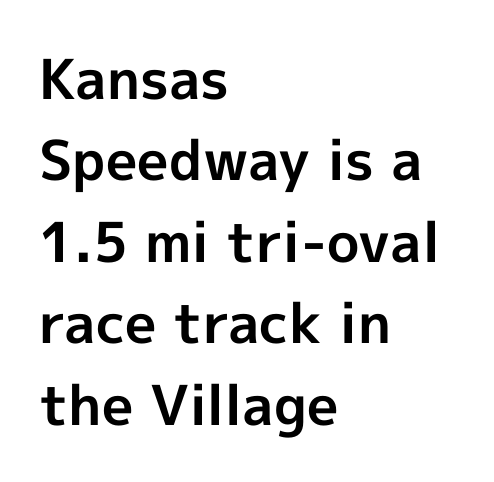
{"serif": "no", "italic": "no", "bold": "yes", "weight": "bold", "width": "normal", "x_height": "medium", "monospaced": "no", "underline": "no", "align": "left", "line_spacing": "normal", "line_spacing_ratio": 1.48, "letter_spacing": "normal", "letter_spacing_em": 0.0, "glyph_px": 55}
